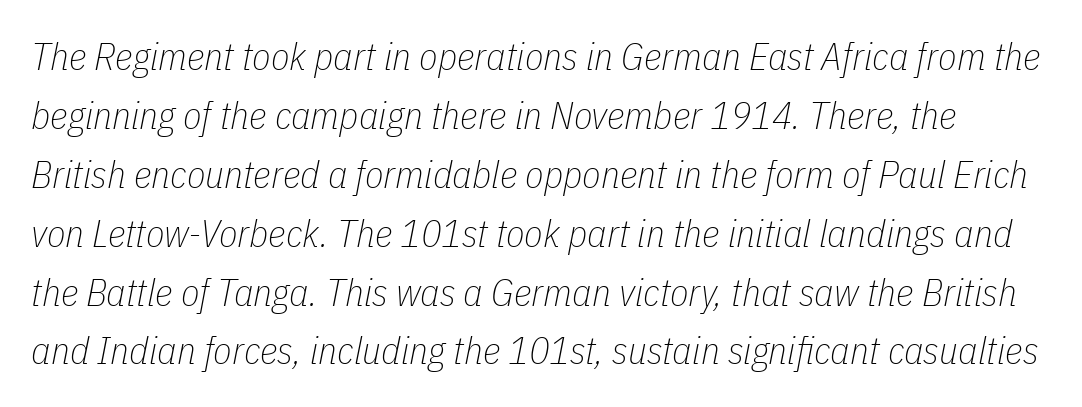
{"italic": "yes", "lean": "right", "slant_degrees": 11, "bold": "no", "weight": "thin", "width": "condensed", "stroke_contrast": "low", "x_height": "medium", "monospaced": "no", "underline": "no", "line_spacing": "normal", "line_spacing_ratio": 1.55, "letter_spacing": "normal", "letter_spacing_em": 0.0, "glyph_px": 38}
